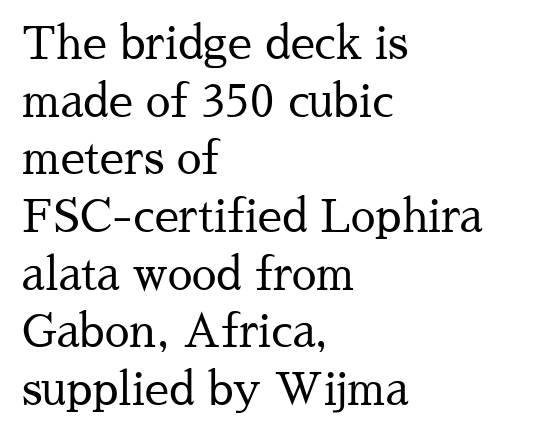
The image shows 44 px regular-weight serif type, upright; set left-aligned, normal line spacing (1.31x), normal letter spacing, not underlined; medium stroke contrast and a medium x-height.
